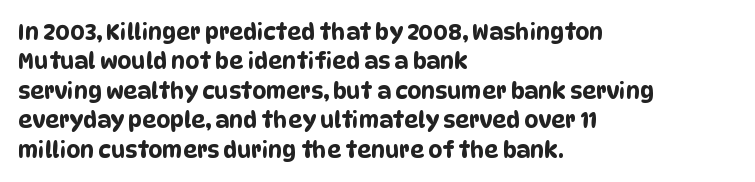
Beneath every word, the page is bare. Caption: multi-line text, flush left, ragged right. In terms of leading, this rendering sits right in the middle. This rendering leaves character spacing at its baseline value.
